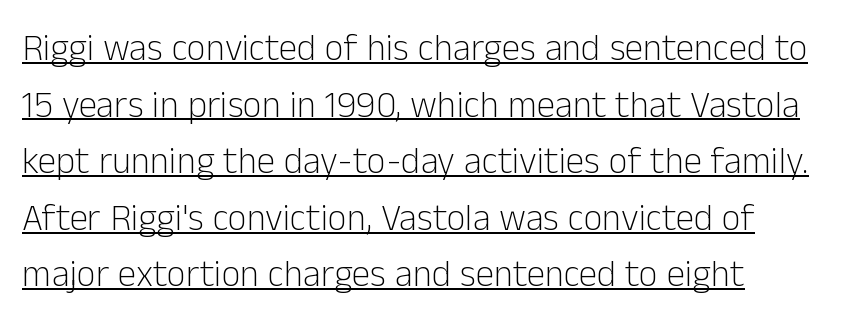
The image shows 37 px light sans-serif type, upright; set left-aligned, normal line spacing (1.53x), normal letter spacing, underlined; low stroke contrast and a medium x-height.
